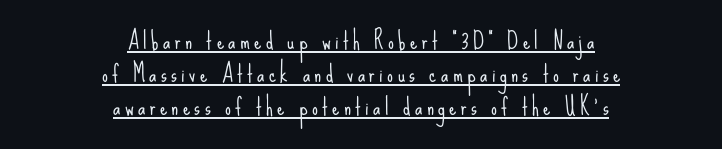
A quiet, ordinary-to-light weight characterises the typeface. Which margin do the lines hug? Neither — every line sits in the middle. A typesetter would mark this as roman, not italic. These lines sit exactly where default settings would place them. Notice how a bar underscores the lettering throughout.
